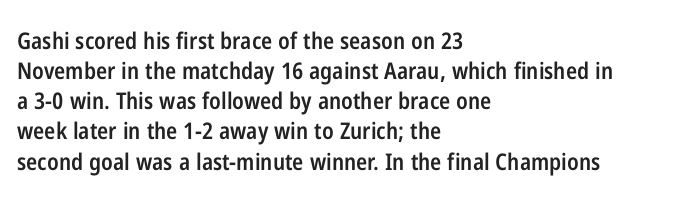
How are the letters spaced? Ordinarily, with no added tracking. Ordinary non-slanted type is in use. Notice the strokes are somewhat thickened but not fully heavy: this is a semibold. Descenders are the only things crossing below the line.
